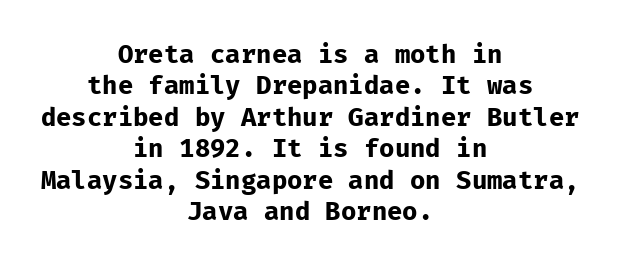
The image shows 25 px bold type, upright; set centered, normal line spacing (1.26x), normal letter spacing, not underlined.
